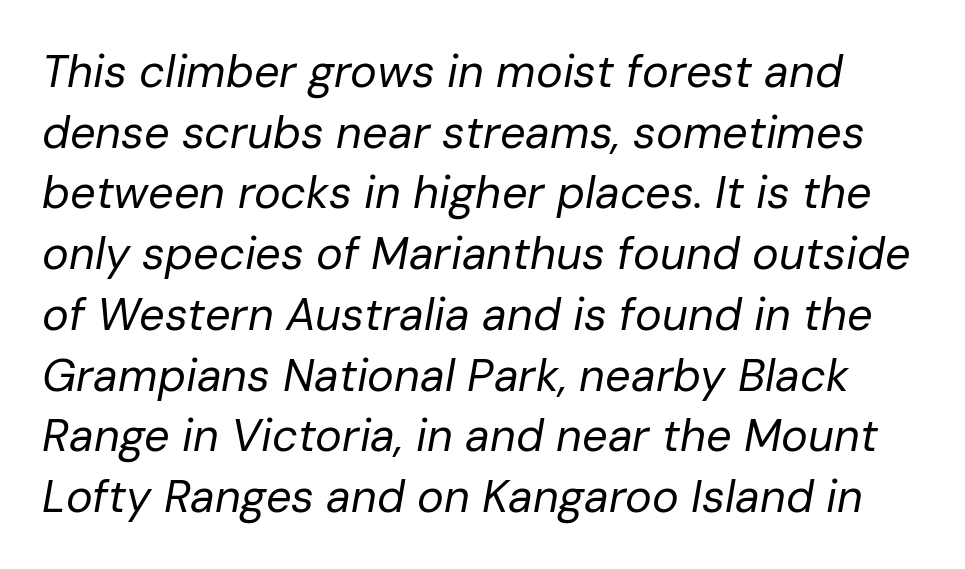
{"italic": "yes", "lean": "right", "slant_degrees": 10, "bold": "no", "weight": "regular", "width": "normal", "stroke_contrast": "low", "x_height": "medium", "monospaced": "no", "underline": "no", "line_spacing": "normal", "line_spacing_ratio": 1.35, "letter_spacing": "normal", "letter_spacing_em": 0.0, "glyph_px": 45}
